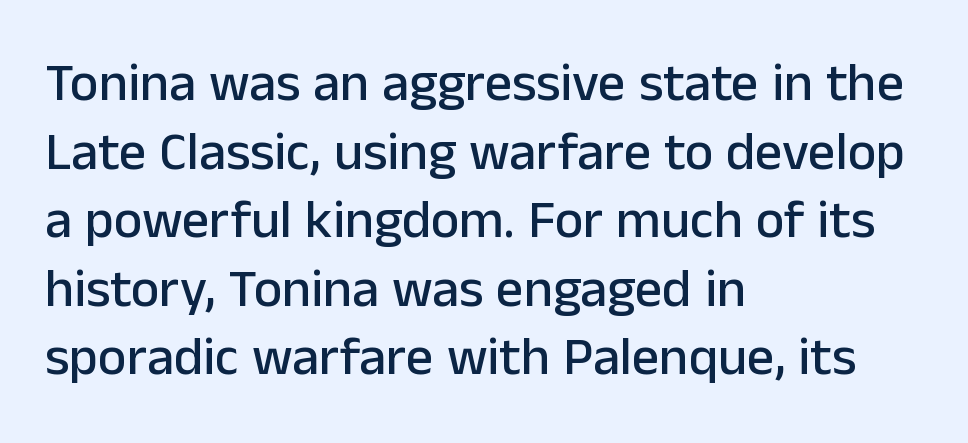
Q: Is the text italic (slanted)? A: No, it is upright.
Q: Is the typeface a serif or a sans-serif typeface? A: Sans-serif.
Q: Is the text underlined? A: No.
Q: How is the paragraph aligned? A: Left-aligned.
Q: Is the spacing between letters normal or unusually wide? A: Normal.
Q: Is the spacing between lines tight, normal or loose? A: Normal.
Q: Width (condensed, normal, or wide)? A: Normal.
Q: Stroke contrast? A: Low.
Q: x-height? A: Medium.
Q: Monospaced? A: No.
